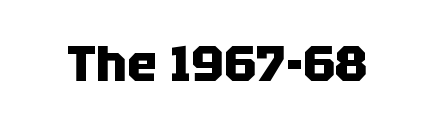
The image shows 50 px heavy sans-serif type, upright; set normal letter spacing, not underlined; low stroke contrast and a large x-height.
